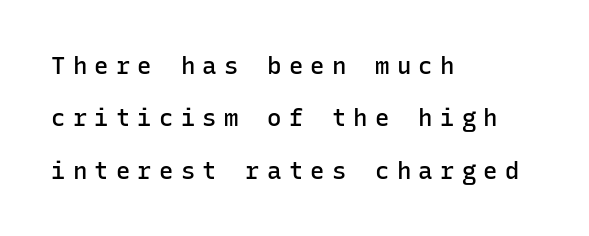
How are the letters spaced? Widely, with obvious added tracking. The glyphs are unaccompanied by any horizontal stroke below them. Visually the block forms a straight wall on the left and a jagged coastline on the right. The typography opts for an upright posture over an oblique one.
